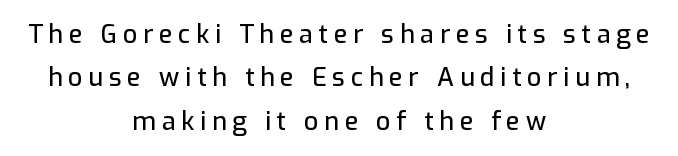
{"italic": "no", "underline": "no", "align": "center", "line_spacing_ratio": 1.74, "letter_spacing": "wide", "letter_spacing_em": 0.23, "glyph_px": 25}
